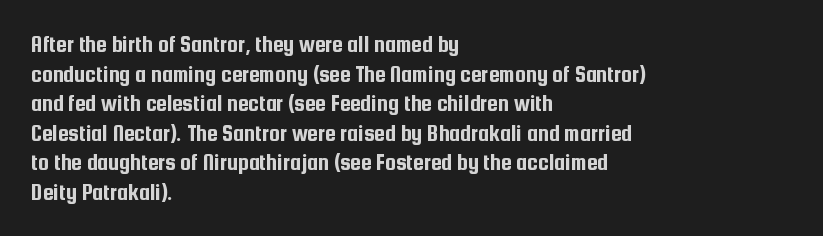
The rag falls on the right side of this text block. This sample uses an upright cut, with every glyph sitting square on the baseline. This sample uses plain, unmodified letter spacing. The strip under each line holds only bare page.
